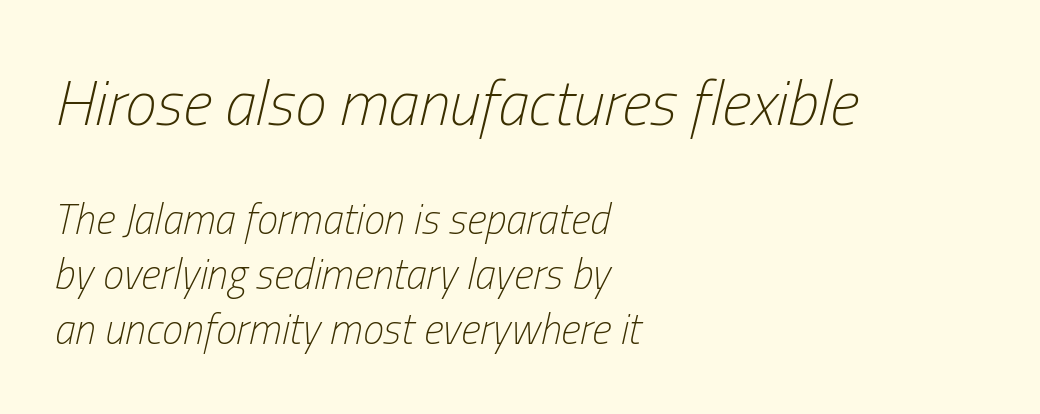
Q: Is the text bold? A: No.
Q: Is the text italic (slanted)? A: Yes, it leans right by about 13 degrees.
Q: Is the text underlined? A: No.
Q: How is the paragraph aligned? A: Left-aligned.
Q: Is the spacing between letters normal or unusually wide? A: Normal.
Q: Is the spacing between lines tight, normal or loose? A: Normal.
Q: Which block of text is set in a larger size, the first (top) or the second (bottom)? A: The first (top) one.
Q: Width (condensed, normal, or wide)? A: Condensed.
Q: Stroke contrast? A: Low.
Q: x-height? A: Medium.
Q: Monospaced? A: No.
